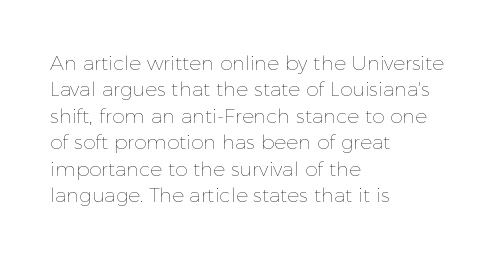
Q: Is the text bold? A: No.
Q: Is the text italic (slanted)? A: No, it is upright.
Q: Is the text underlined? A: No.
Q: How is the paragraph aligned? A: Left-aligned.
Q: Is the spacing between letters normal or unusually wide? A: Normal.
Q: Is the spacing between lines tight, normal or loose? A: Normal.
